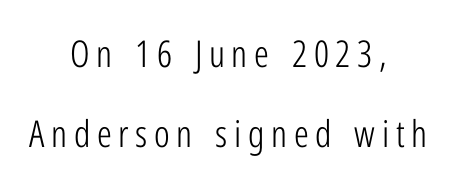
The image shows 37 px light, condensed sans-serif type, upright; set centered, loose line spacing (2.16x), not underlined; low stroke contrast and a medium x-height.
